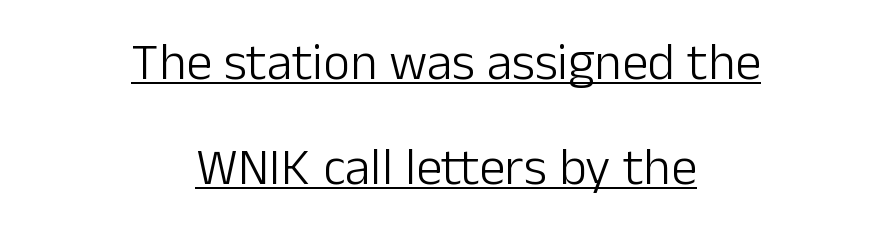
Q: Is the text bold? A: No.
Q: Is the text italic (slanted)? A: No, it is upright.
Q: Is the typeface a serif or a sans-serif typeface? A: Sans-serif.
Q: Is the text underlined? A: Yes.
Q: How is the paragraph aligned? A: Centered.
Q: Is the spacing between letters normal or unusually wide? A: Normal.
Q: Is the spacing between lines tight, normal or loose? A: Loose.
Q: Width (condensed, normal, or wide)? A: Normal.
Q: Stroke contrast? A: Low.
Q: x-height? A: Medium.
Q: Monospaced? A: No.
